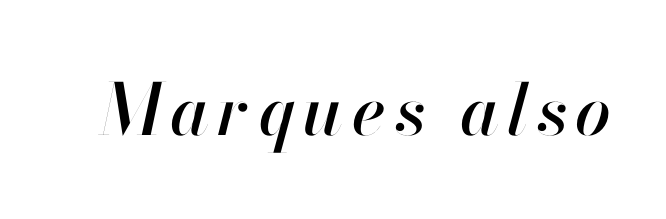
{"italic": "yes", "lean": "right", "slant_degrees": 13, "width": "normal", "stroke_contrast": "high", "x_height": "small", "monospaced": "no", "underline": "no", "glyph_px": 71}
